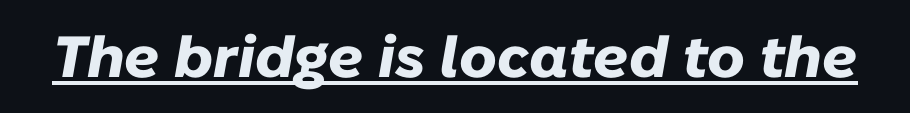
{"italic": "yes", "lean": "right", "slant_degrees": 10, "bold": "yes", "weight": "heavy", "width": "normal", "stroke_contrast": "low", "x_height": "medium", "monospaced": "no", "underline": "yes", "letter_spacing": "normal", "letter_spacing_em": 0.0, "glyph_px": 58}
